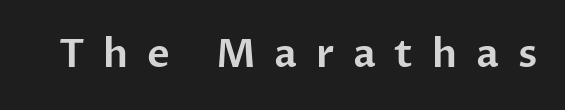
{"serif": "no", "italic": "no", "width": "normal", "stroke_contrast": "low", "x_height": "medium", "monospaced": "no", "underline": "no", "letter_spacing": "wide", "letter_spacing_em": 0.48, "glyph_px": 39}
